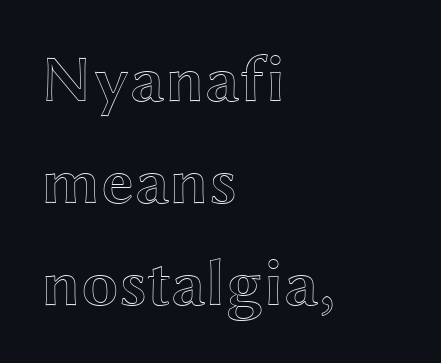
The image shows 67 px wide type, upright; set left-aligned, normal line spacing (1.52x), normal letter spacing, not underlined; a medium x-height.
